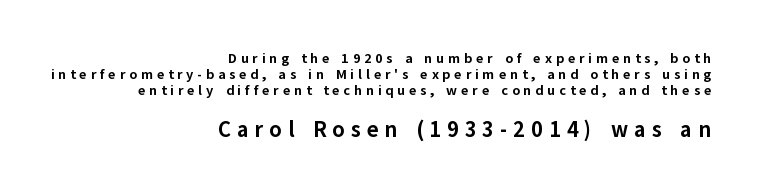
On the weight axis this lands at bold, roughly 700. The type is letterspaced generously, with wide tracking. The text block is weighted toward the right margin, trailing off unevenly leftward. Rendered with straight, roman letterforms. This rendering features lettering with no underline.
